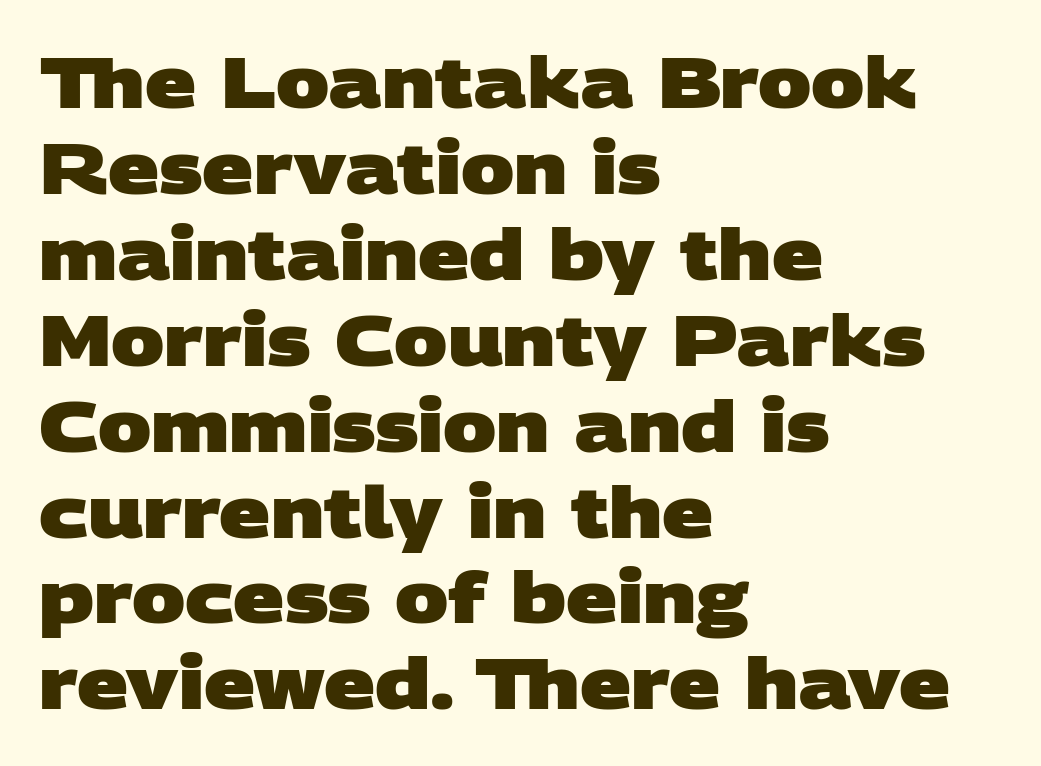
The image shows 71 px heavy, wide sans-serif type; set left-aligned, line spacing 1.21x, normal letter spacing, not underlined; low stroke contrast and a large x-height.
